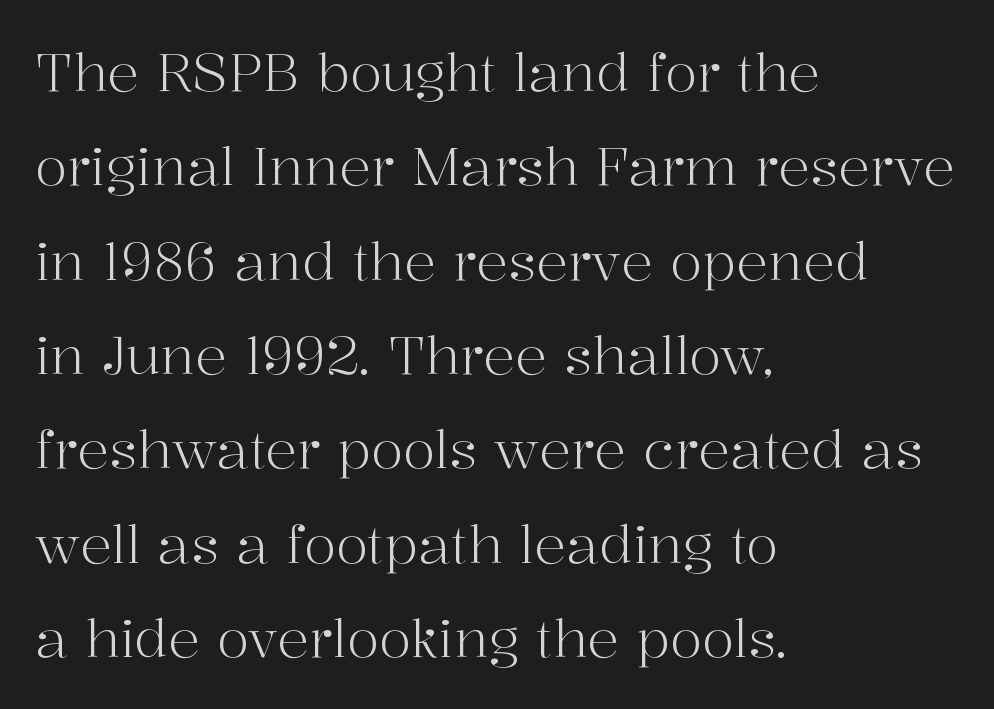
The image shows 53 px light serif type, upright; set left-aligned, line spacing 1.78x, normal letter spacing, not underlined; high stroke contrast and a medium x-height.
